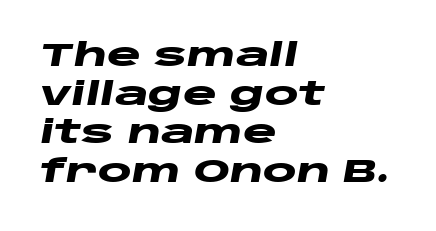
{"italic": "yes", "lean": "right", "slant_degrees": 10, "bold": "yes", "weight": "heavy", "width": "wide", "stroke_contrast": "low", "x_height": "large", "monospaced": "no", "underline": "no", "align": "left", "line_spacing_ratio": 1.21, "letter_spacing": "normal", "letter_spacing_em": 0.0, "glyph_px": 32}
